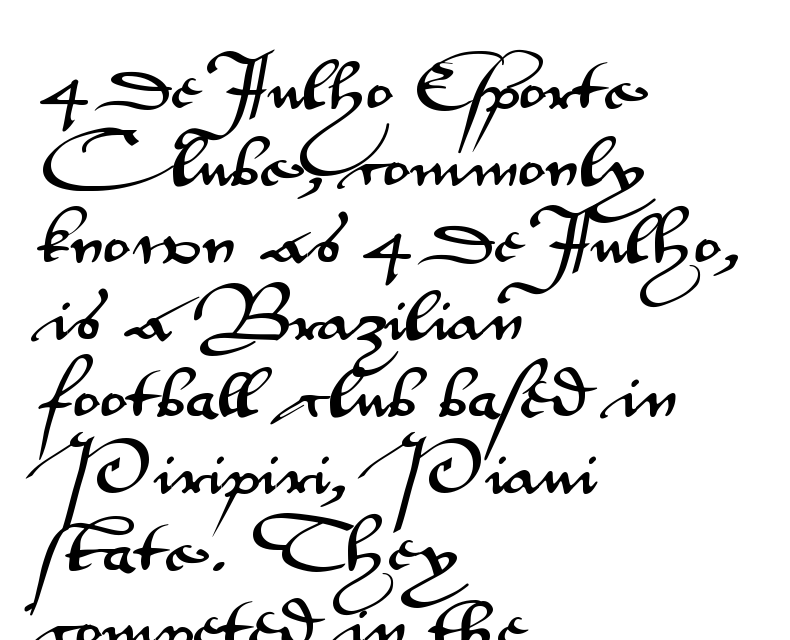
The image shows 57 px wide sans-serif type; set left-aligned, normal line spacing (1.35x), normal letter spacing, not underlined; medium stroke contrast and a small x-height.
